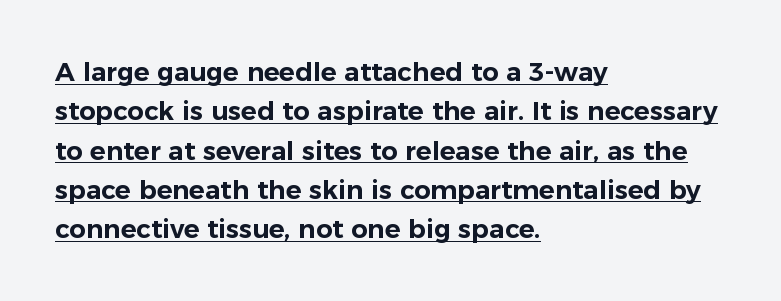
{"italic": "no", "underline": "yes", "align": "left", "line_spacing": "normal", "line_spacing_ratio": 1.51, "letter_spacing": "normal", "letter_spacing_em": 0.0, "glyph_px": 26}
